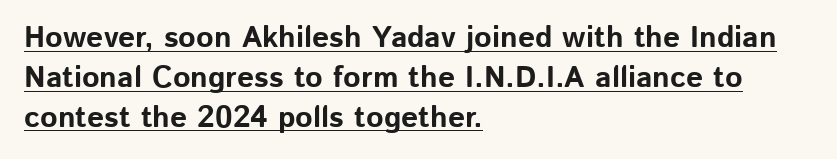
{"serif": "no", "italic": "no", "bold": "yes", "weight": "bold", "width": "normal", "stroke_contrast": "low", "x_height": "medium", "monospaced": "no", "underline": "yes", "align": "left", "line_spacing": "normal", "line_spacing_ratio": 1.33, "letter_spacing": "normal", "letter_spacing_em": 0.0, "glyph_px": 30}
